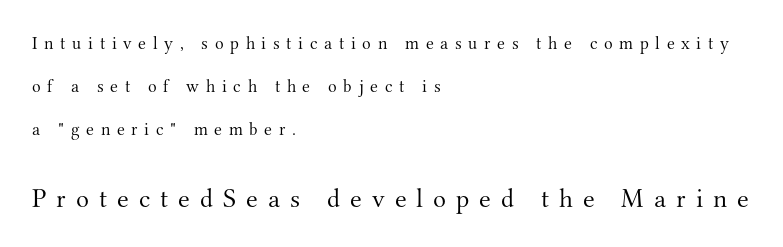
The image shows 27 px text type, upright; set left-aligned, loose line spacing (2.38x), unusually wide letter spacing (+0.37 em), not underlined; the second (bottom) block is 1.5x larger.
